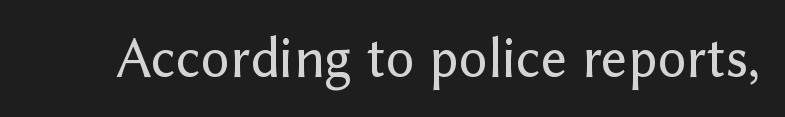
The image shows 57 px sans-serif type, upright; set normal letter spacing, not underlined; low stroke contrast and a medium x-height.
